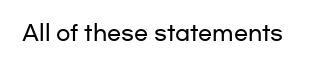
{"italic": "no", "underline": "no", "letter_spacing": "normal", "letter_spacing_em": 0.0, "glyph_px": 21}
